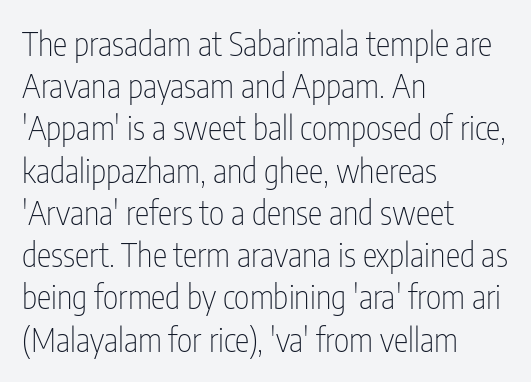
The image shows 33 px thin, condensed sans-serif type, upright; set left-aligned, normal line spacing (1.28x), normal letter spacing, not underlined; low stroke contrast and a medium x-height.
